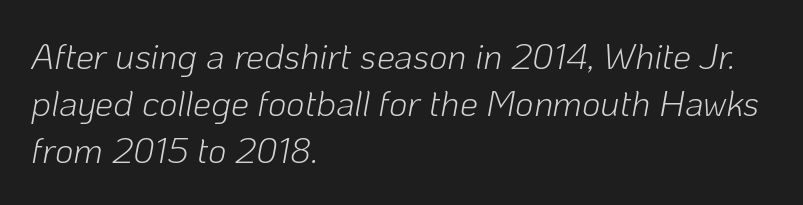
Slant detected: the letters are inclined. This sample has the flowing, uneven cadence of proportional lettering. The type is set solid horizontally, with unmodified tracking. The weight would be labelled regular, book, light, or lighter still.
